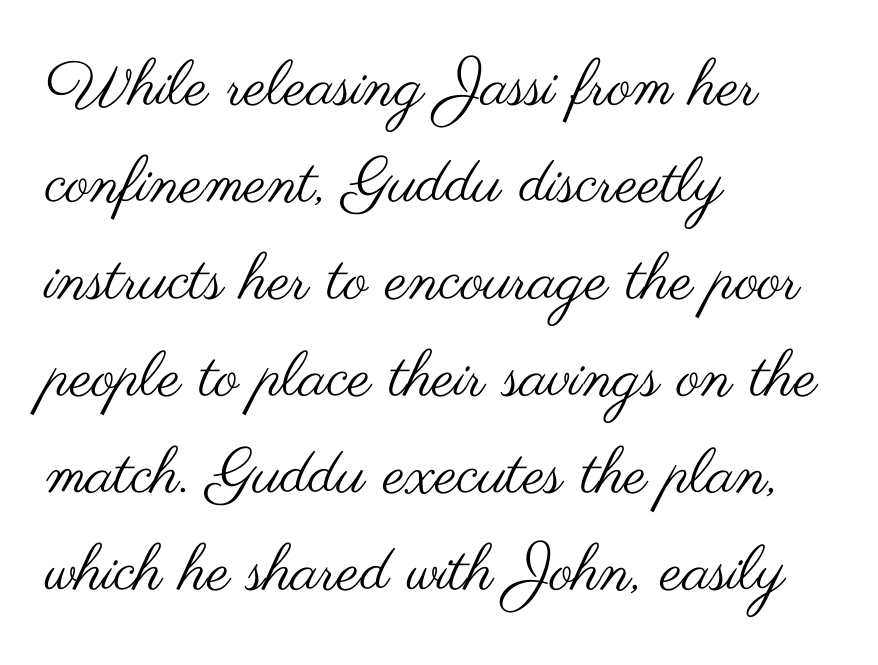
The image shows 63 px regular-weight, wide sans-serif type; set left-aligned, normal line spacing (1.54x), normal letter spacing, not underlined; medium stroke contrast and a small x-height.
